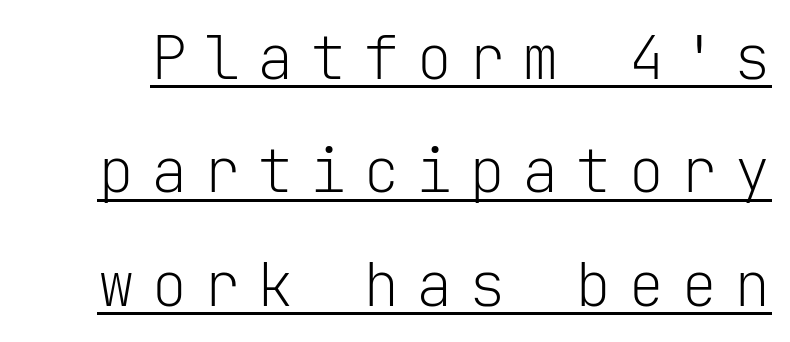
{"serif": "no", "italic": "no", "bold": "no", "weight": "light", "width": "normal", "stroke_contrast": "low", "x_height": "medium", "monospaced": "yes", "underline": "yes", "line_spacing_ratio": 1.86, "letter_spacing": "wide", "letter_spacing_em": 0.27, "glyph_px": 61}
